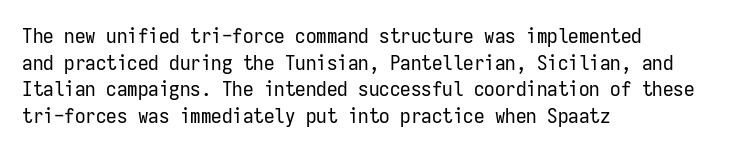
Q: Is the text bold? A: No.
Q: Is the text italic (slanted)? A: No, it is upright.
Q: Is the text underlined? A: No.
Q: How is the paragraph aligned? A: Left-aligned.
Q: Is the spacing between letters normal or unusually wide? A: Normal.
Q: Is the spacing between lines tight, normal or loose? A: Normal.
